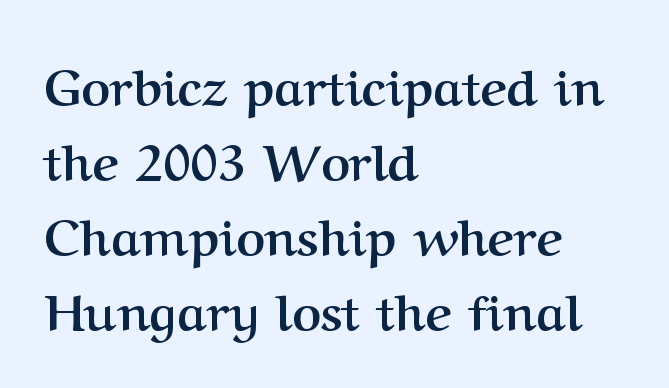
Q: Is the text bold? A: Yes.
Q: Is the text italic (slanted)? A: No, it is upright.
Q: Is the typeface a serif or a sans-serif typeface? A: Serif.
Q: Is the text underlined? A: No.
Q: How is the paragraph aligned? A: Left-aligned.
Q: Is the spacing between letters normal or unusually wide? A: Normal.
Q: Is the spacing between lines tight, normal or loose? A: Normal.
Q: Width (condensed, normal, or wide)? A: Normal.
Q: Stroke contrast? A: Medium.
Q: x-height? A: Medium.
Q: Monospaced? A: No.
